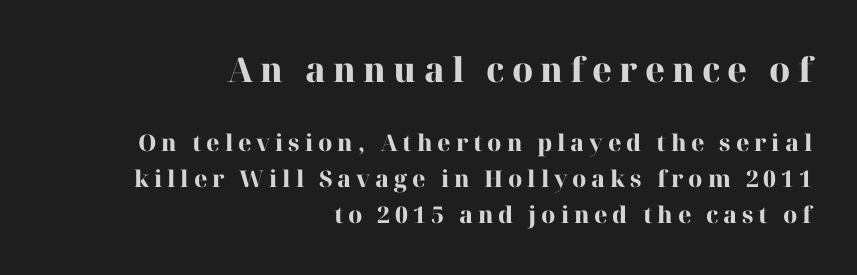
{"serif": "yes", "italic": "no", "bold": "yes", "weight": "heavy", "width": "normal", "stroke_contrast": "high", "x_height": "medium", "monospaced": "no", "underline": "no", "align": "right", "line_spacing": "normal", "line_spacing_ratio": 1.57, "letter_spacing": "wide", "letter_spacing_em": 0.21, "larger_block": "first", "size_ratio": 1.48, "glyph_px": 34}
